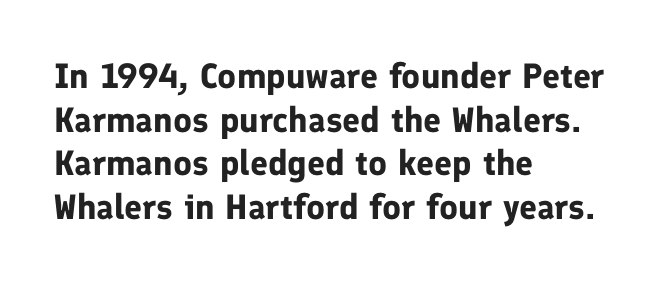
Q: Is the text bold? A: Yes.
Q: Is the text italic (slanted)? A: No, it is upright.
Q: Is the typeface a serif or a sans-serif typeface? A: Sans-serif.
Q: Is the text underlined? A: No.
Q: How is the paragraph aligned? A: Left-aligned.
Q: Is the spacing between letters normal or unusually wide? A: Normal.
Q: Is the spacing between lines tight, normal or loose? A: Normal.
Q: Width (condensed, normal, or wide)? A: Normal.
Q: Stroke contrast? A: Low.
Q: x-height? A: Medium.
Q: Monospaced? A: No.
